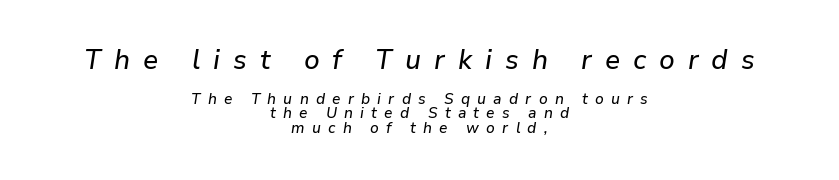
Q: Is the text italic (slanted)? A: Yes, it leans right by about 9 degrees.
Q: Is the text underlined? A: No.
Q: How is the paragraph aligned? A: Centered.
Q: Is the spacing between letters normal or unusually wide? A: Unusually wide.
Q: Is the spacing between lines tight, normal or loose? A: Tight.
Q: Which block of text is set in a larger size, the first (top) or the second (bottom)? A: The first (top) one.
